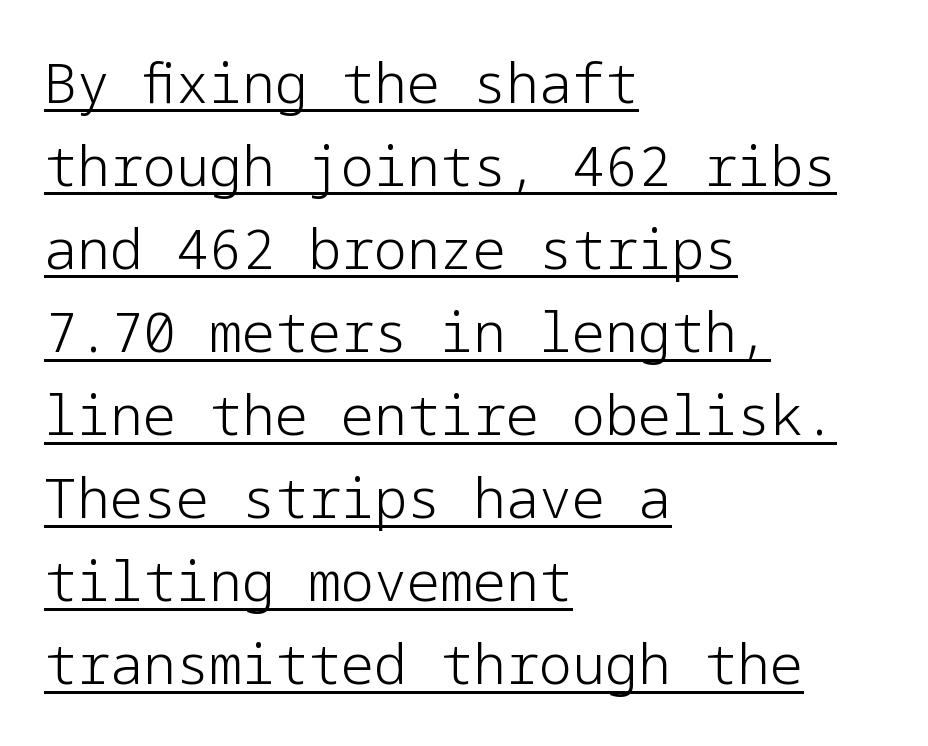
The passage is arranged the way most books set body copy — flush left. Glance below the letters and you will spot a drawn line. Posture: vertical. Each new line begins a customary step beneath the previous one. Nobody touched the tracking dial on this one.
